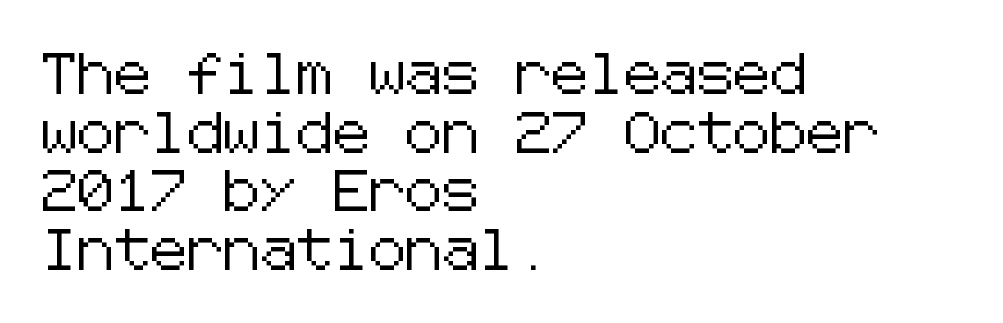
I'd call this a sans setting — the letters go barefoot. The typography opts for an upright posture over an oblique one. Anything drawn beneath the words? Only blank space. Visually the block forms a straight wall on the left and a jagged coastline on the right.
